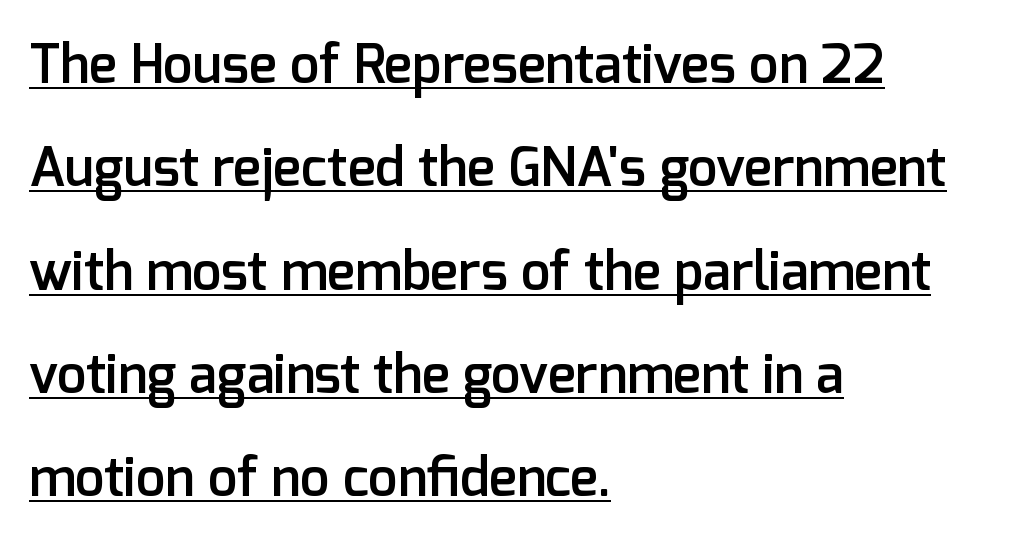
The image shows 53 px semibold sans-serif type, upright; set left-aligned, loose line spacing (1.95x), normal letter spacing, underlined; low stroke contrast and a medium x-height.
